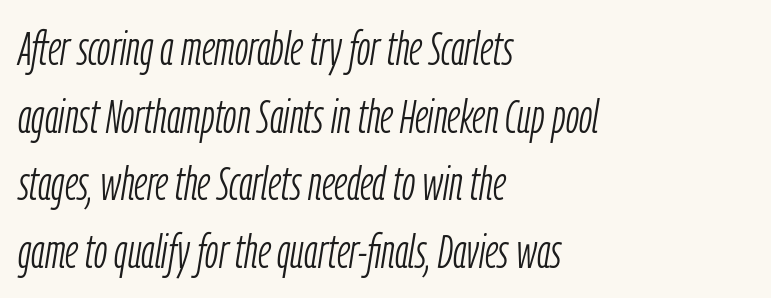
{"italic": "yes", "lean": "right", "slant_degrees": 9, "bold": "no", "weight": "light", "width": "condensed", "stroke_contrast": "low", "x_height": "medium", "monospaced": "no", "underline": "no", "align": "left", "line_spacing": "normal", "line_spacing_ratio": 1.41, "letter_spacing": "normal", "letter_spacing_em": 0.0, "glyph_px": 48}
